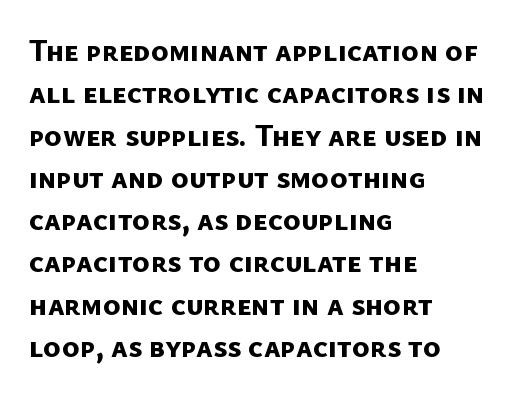
{"serif": "no", "bold": "yes", "weight": "bold", "width": "normal", "stroke_contrast": "low", "x_height": "medium", "monospaced": "no", "underline": "no", "align": "left", "line_spacing": "normal", "line_spacing_ratio": 1.41, "letter_spacing": "normal", "letter_spacing_em": 0.0, "glyph_px": 30}
